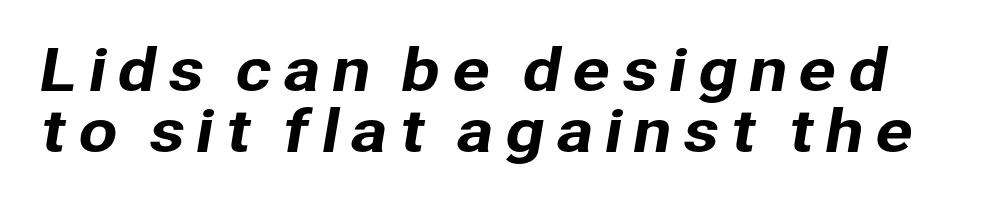
I'd call this a sans setting — the letters go barefoot. Vertical spacing — tight. Varying glyph widths throughout — classic text-font behaviour. Clear beneath every line of the passage.
